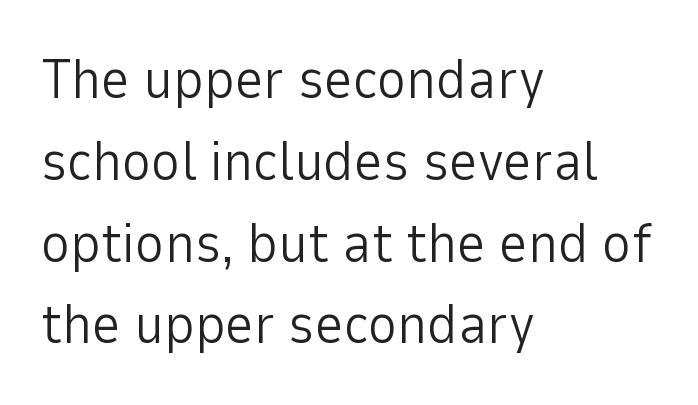
The letters look calm and open, with moderate or lighter stems. Rows of type keep a routine distance in the vertical direction. These lines are composed in type without serifs. Underline: absent.
